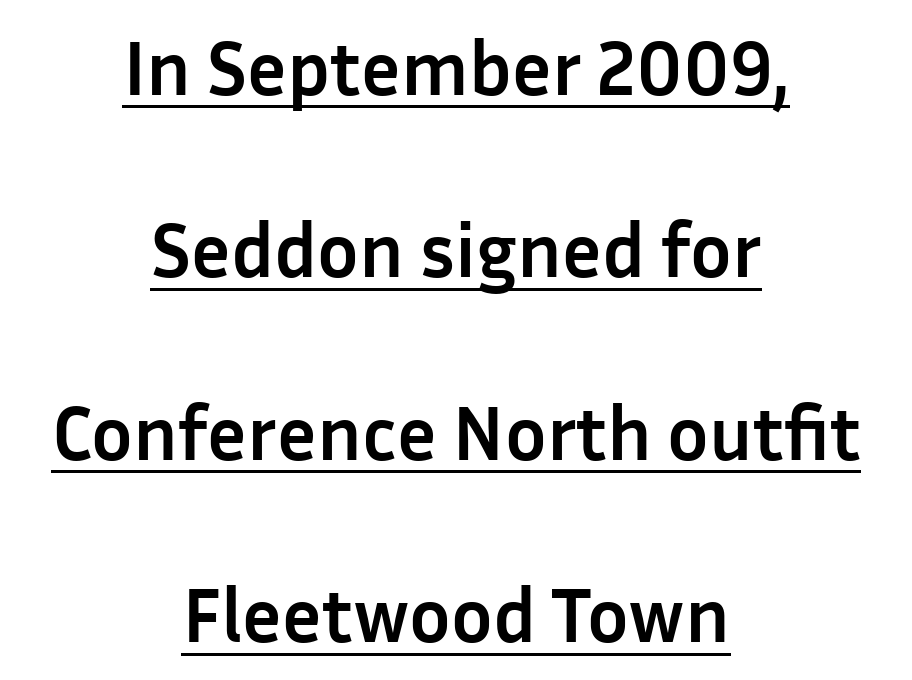
Glance below the letters and you will spot a drawn line. Summary of weight: heavy, a full bold. The text was rendered using a sans face with plain stroke endings. One glance says open: line gaps are wider than usual. The horizontal fit of the characters is conventional and even. Do the characters align in a grid? No, the font is proportional.
